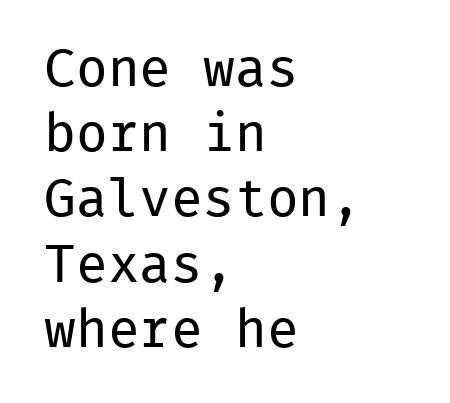
{"serif": "no", "italic": "no", "bold": "no", "weight": "regular", "width": "normal", "stroke_contrast": "low", "x_height": "medium", "monospaced": "yes", "underline": "no", "align": "left", "line_spacing_ratio": 1.23, "letter_spacing": "normal", "letter_spacing_em": 0.0, "glyph_px": 53}
